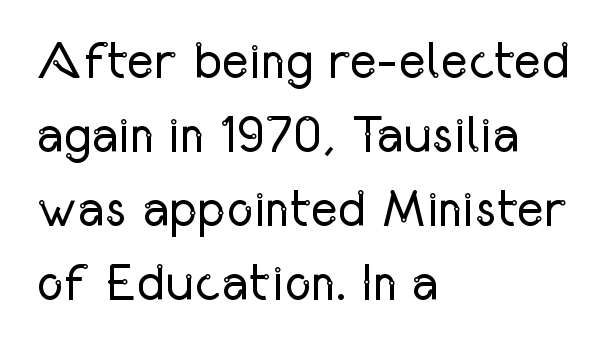
Q: Is the text bold? A: No.
Q: Is the text italic (slanted)? A: No, it is upright.
Q: Is the typeface a serif or a sans-serif typeface? A: Sans-serif.
Q: Is the text underlined? A: No.
Q: How is the paragraph aligned? A: Left-aligned.
Q: Is the spacing between letters normal or unusually wide? A: Normal.
Q: Is the spacing between lines tight, normal or loose? A: Normal.
Q: Width (condensed, normal, or wide)? A: Condensed.
Q: Stroke contrast? A: Low.
Q: x-height? A: Medium.
Q: Monospaced? A: No.
